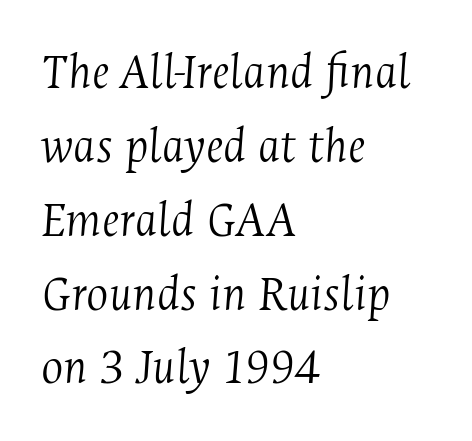
{"serif": "yes", "italic": "yes", "lean": "right", "slant_degrees": 4, "bold": "no", "weight": "light", "width": "condensed", "stroke_contrast": "medium", "x_height": "medium", "monospaced": "no", "underline": "no", "align": "left", "line_spacing": "normal", "line_spacing_ratio": 1.42, "letter_spacing": "normal", "letter_spacing_em": 0.0, "glyph_px": 52}
